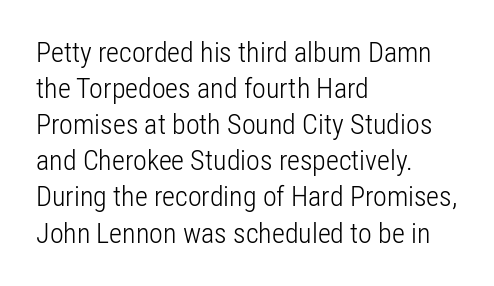
Q: Is the text bold? A: No.
Q: Is the text italic (slanted)? A: No, it is upright.
Q: Is the typeface a serif or a sans-serif typeface? A: Sans-serif.
Q: Is the text underlined? A: No.
Q: How is the paragraph aligned? A: Left-aligned.
Q: Is the spacing between letters normal or unusually wide? A: Normal.
Q: Is the spacing between lines tight, normal or loose? A: Normal.
Q: Width (condensed, normal, or wide)? A: Condensed.
Q: Stroke contrast? A: Low.
Q: x-height? A: Medium.
Q: Monospaced? A: No.
